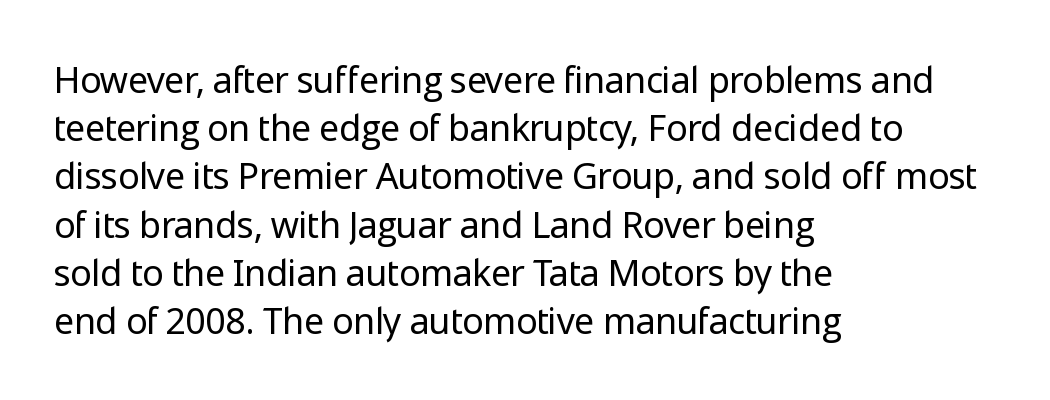
Q: Is the text bold? A: No.
Q: Is the text italic (slanted)? A: No, it is upright.
Q: Is the typeface a serif or a sans-serif typeface? A: Sans-serif.
Q: Is the text underlined? A: No.
Q: How is the paragraph aligned? A: Left-aligned.
Q: Is the spacing between letters normal or unusually wide? A: Normal.
Q: Is the spacing between lines tight, normal or loose? A: Normal.
Q: Width (condensed, normal, or wide)? A: Normal.
Q: Stroke contrast? A: Low.
Q: x-height? A: Medium.
Q: Monospaced? A: No.
